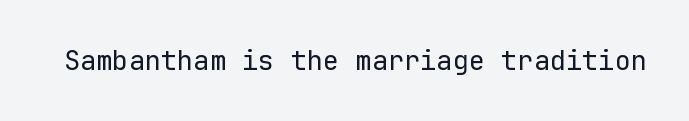
Has an underline been added? It has not. The type is set solid horizontally, with unmodified tracking. The characters are drawn with everyday or finer stroke widths. Every character sits straight up, as roman type does.
